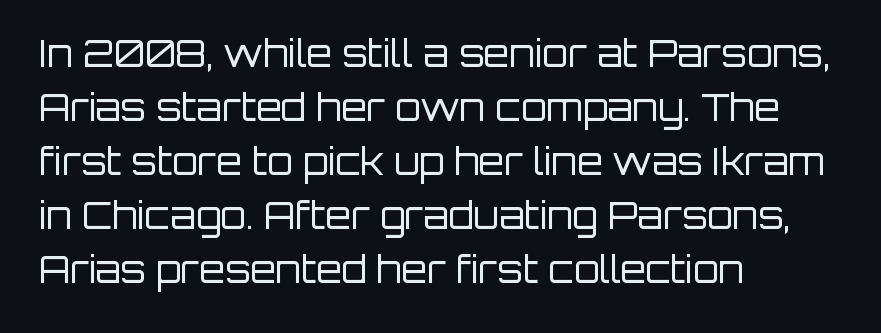
The image shows 37 px regular-weight sans-serif type, upright; set left-aligned, normal line spacing (1.46x), normal letter spacing, not underlined; low stroke contrast and a large x-height.
